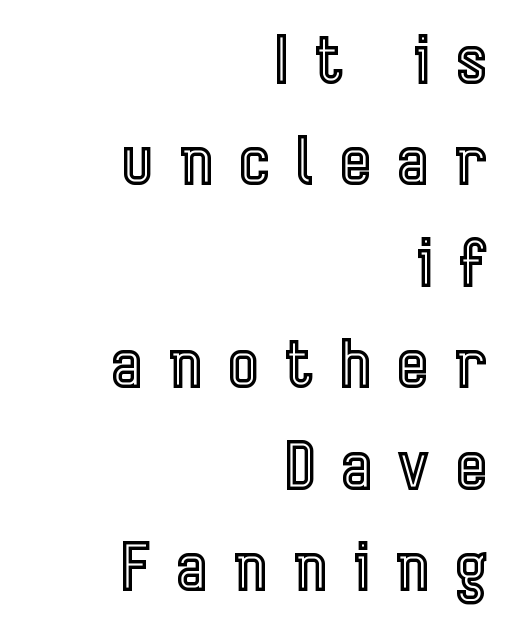
{"italic": "no", "width": "condensed", "x_height": "medium", "monospaced": "no", "underline": "no", "align": "right", "line_spacing": "normal", "line_spacing_ratio": 1.56, "letter_spacing": "wide", "letter_spacing_em": 0.41, "glyph_px": 65}
